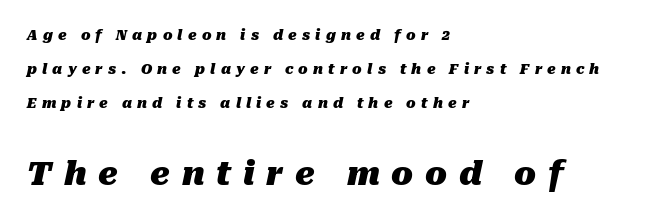
{"italic": "yes", "lean": "right", "slant_degrees": 10, "bold": "yes", "weight": "heavy", "width": "normal", "stroke_contrast": "medium", "x_height": "medium", "monospaced": "no", "underline": "no", "align": "left", "line_spacing": "loose", "line_spacing_ratio": 2.44, "letter_spacing": "wide", "letter_spacing_em": 0.37, "larger_block": "second", "size_ratio": 2.29, "glyph_px": 32}
